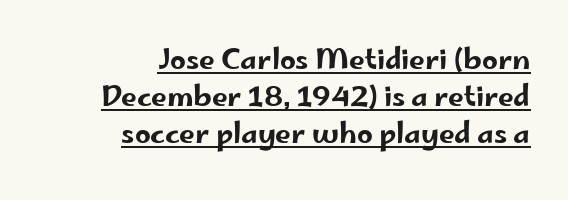
Q: Is the text italic (slanted)? A: No, it is upright.
Q: Is the typeface a serif or a sans-serif typeface? A: Sans-serif.
Q: Is the text underlined? A: Yes.
Q: How is the paragraph aligned? A: Right-aligned.
Q: Is the spacing between letters normal or unusually wide? A: Normal.
Q: Is the spacing between lines tight, normal or loose? A: Normal.
Q: Width (condensed, normal, or wide)? A: Wide.
Q: Stroke contrast? A: Low.
Q: x-height? A: Small.
Q: Monospaced? A: No.
